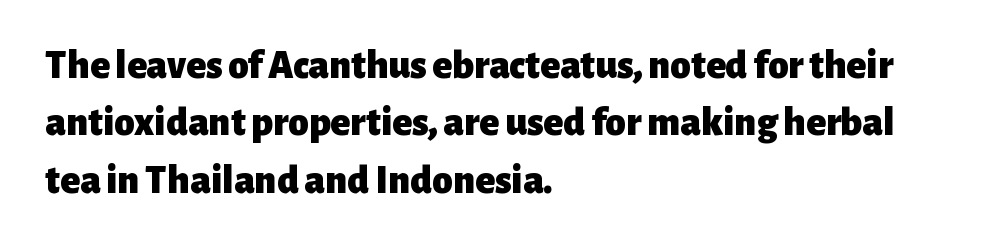
The image shows 41 px heavy sans-serif type, upright; set left-aligned, normal line spacing (1.4x), normal letter spacing, not underlined; low stroke contrast and a medium x-height.
